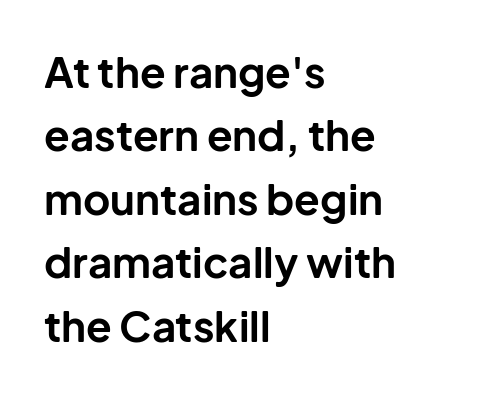
Pretty heavy lettering here — definitely bold. Leading: standard. The compositor pushed each line to the left boundary. Italic? Not at all — the glyphs are vertical. A typesetter would label this face a sans.
